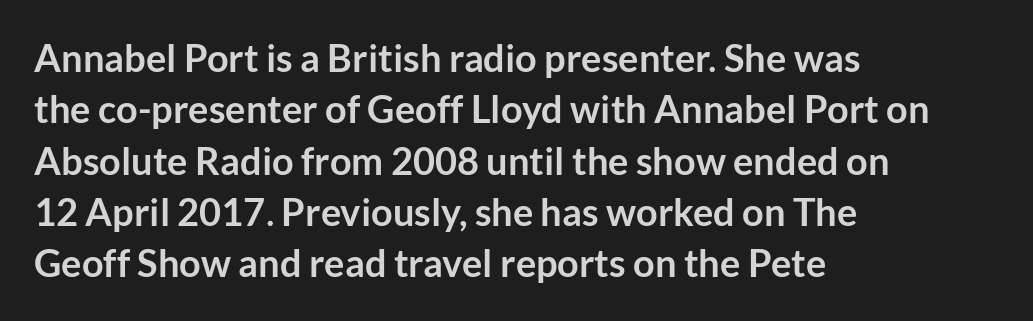
Heft: maximum for text — a bold. Regarding leading, the lines here are spaced in the standard way. A student would call this left alignment; a typographer would say flush left, rag right. Each letter's strokes conclude bluntly, with no projecting serifs. Designer's note — italics off, roman on.
